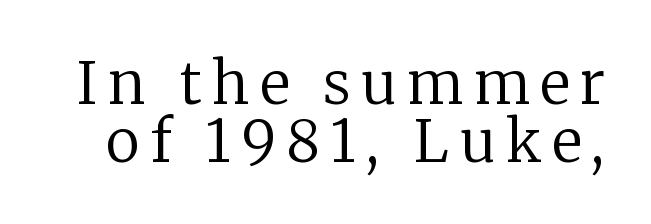
{"serif": "yes", "italic": "no", "bold": "no", "weight": "regular", "width": "normal", "stroke_contrast": "low", "x_height": "medium", "monospaced": "no", "underline": "no", "line_spacing": "tight", "line_spacing_ratio": 1.0, "glyph_px": 58}
